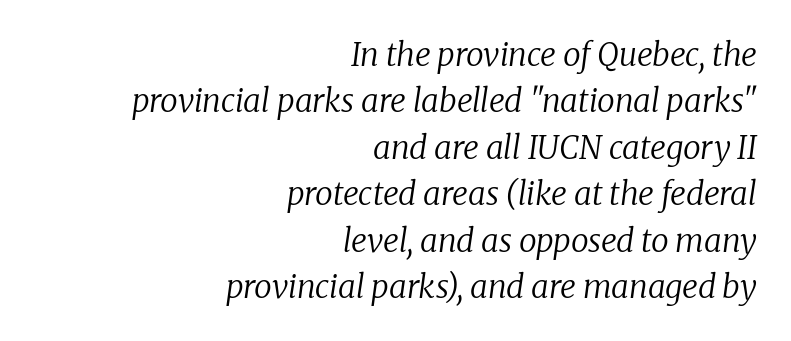
{"serif": "yes", "italic": "yes", "lean": "right", "slant_degrees": 8, "bold": "no", "weight": "regular", "width": "normal", "stroke_contrast": "low", "x_height": "medium", "monospaced": "no", "underline": "no", "align": "right", "line_spacing": "normal", "line_spacing_ratio": 1.45, "letter_spacing": "normal", "letter_spacing_em": 0.0, "glyph_px": 32}
